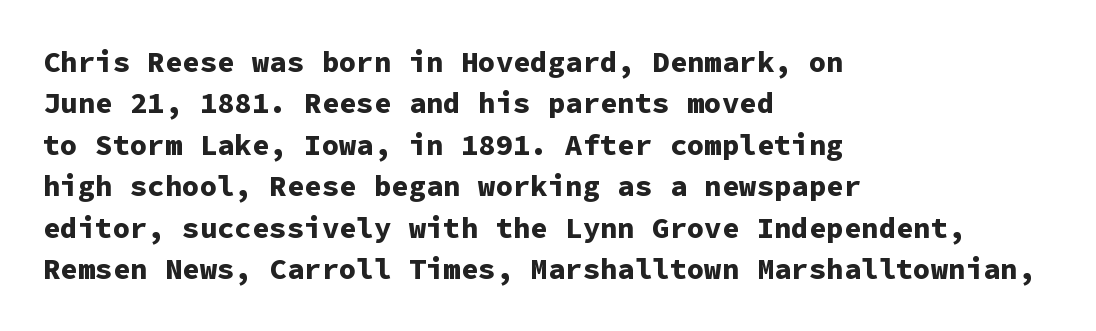
The image shows 29 px bold sans-serif type, upright, monospaced; set left-aligned, normal line spacing (1.43x), normal letter spacing, not underlined; low stroke contrast and a medium x-height.
